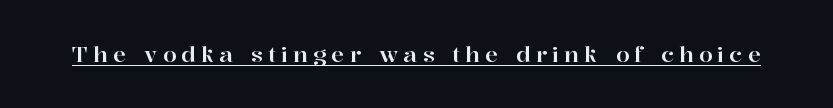
Does a line run under the words? Yes, clearly. A roman cut, with each character standing at attention. Spacing between characters has been opened up far beyond the box default.
